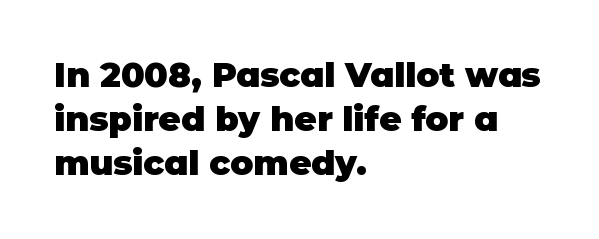
Q: Is the text bold? A: Yes.
Q: Is the text italic (slanted)? A: No, it is upright.
Q: Is the typeface a serif or a sans-serif typeface? A: Sans-serif.
Q: Is the text underlined? A: No.
Q: How is the paragraph aligned? A: Left-aligned.
Q: Is the spacing between letters normal or unusually wide? A: Normal.
Q: Is the spacing between lines tight, normal or loose? A: Normal.
Q: Width (condensed, normal, or wide)? A: Normal.
Q: Stroke contrast? A: Low.
Q: x-height? A: Large.
Q: Monospaced? A: No.
